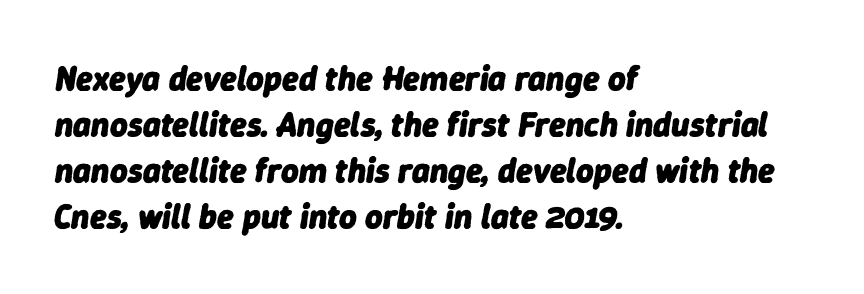
The image shows 34 px heavy type, italic (leaning right); set left-aligned, normal line spacing (1.35x), normal letter spacing, not underlined; low stroke contrast and a medium x-height.
